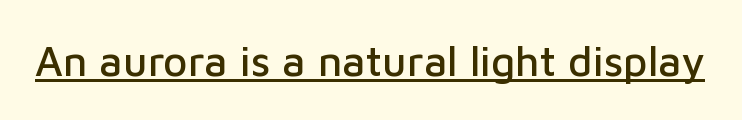
Q: Is the text italic (slanted)? A: No, it is upright.
Q: Is the typeface a serif or a sans-serif typeface? A: Sans-serif.
Q: Is the text underlined? A: Yes.
Q: Is the spacing between letters normal or unusually wide? A: Normal.
Q: Width (condensed, normal, or wide)? A: Normal.
Q: Stroke contrast? A: Low.
Q: x-height? A: Medium.
Q: Monospaced? A: No.
